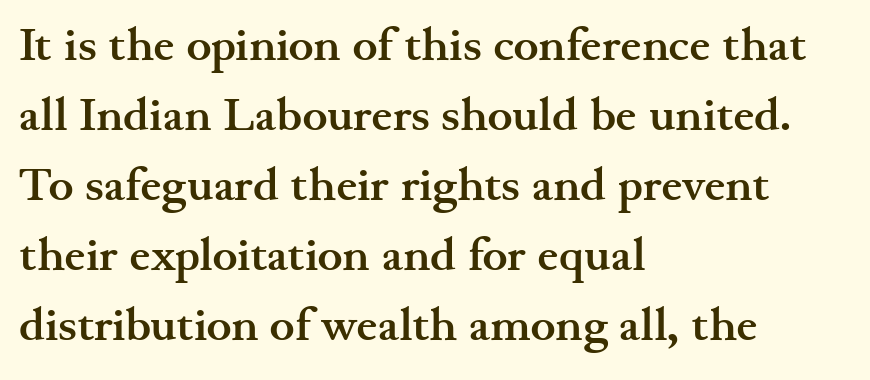
The image shows 47 px semibold, wide serif type, upright; set left-aligned, normal line spacing (1.49x), normal letter spacing, not underlined; medium stroke contrast and a small x-height.
